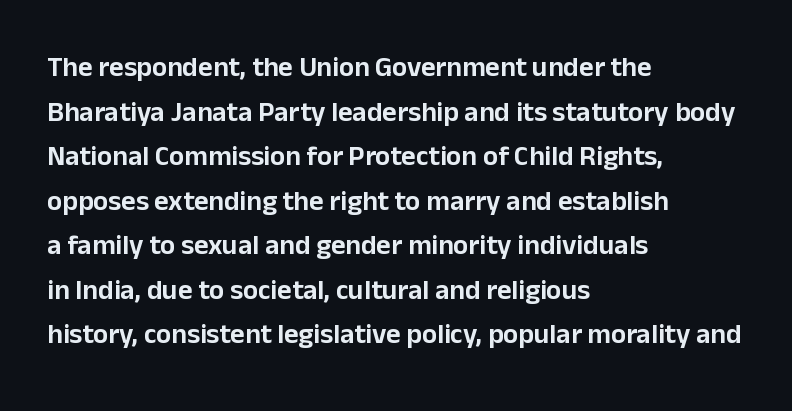
Q: Is the text italic (slanted)? A: No, it is upright.
Q: Is the typeface a serif or a sans-serif typeface? A: Sans-serif.
Q: Is the text underlined? A: No.
Q: How is the paragraph aligned? A: Left-aligned.
Q: Is the spacing between letters normal or unusually wide? A: Normal.
Q: Is the spacing between lines tight, normal or loose? A: Normal.
Q: Width (condensed, normal, or wide)? A: Normal.
Q: Stroke contrast? A: Low.
Q: x-height? A: Medium.
Q: Monospaced? A: No.
